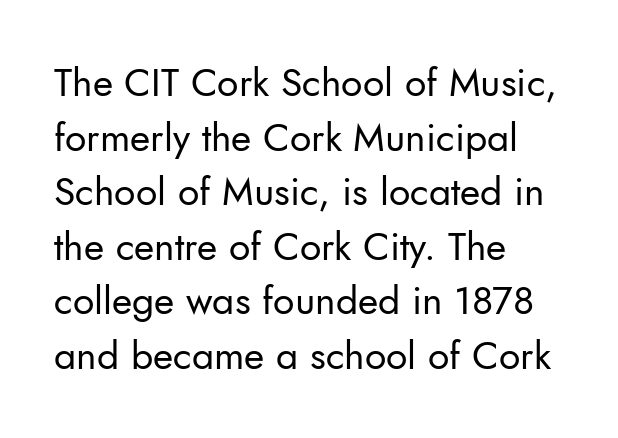
{"serif": "no", "italic": "no", "bold": "no", "weight": "regular", "width": "normal", "stroke_contrast": "low", "x_height": "small", "monospaced": "no", "underline": "no", "align": "left", "line_spacing": "normal", "line_spacing_ratio": 1.4, "letter_spacing": "normal", "letter_spacing_em": 0.0, "glyph_px": 39}
